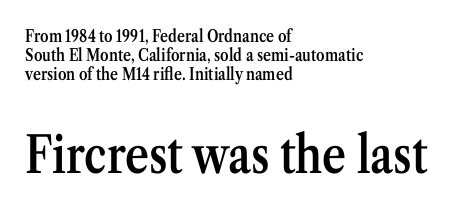
Character widths vary here, with narrow letters taking less room than wide ones. The specimen reads as upright at a glance. The area under the type is left untouched. Small tapered or slab feet sit at the stroke ends, so this counts as serif. Is the block centered? No — it sits flush against the left margin. Look at the glyph heights: the lower group is clearly the bigger setting.
